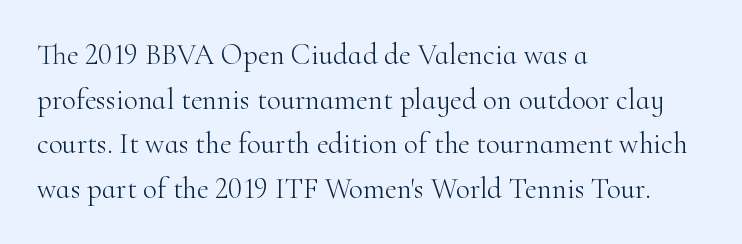
Q: Is the text bold? A: No.
Q: Is the text italic (slanted)? A: No, it is upright.
Q: Is the typeface a serif or a sans-serif typeface? A: Serif.
Q: Is the text underlined? A: No.
Q: How is the paragraph aligned? A: Left-aligned.
Q: Is the spacing between letters normal or unusually wide? A: Normal.
Q: Is the spacing between lines tight, normal or loose? A: Normal.
Q: Width (condensed, normal, or wide)? A: Normal.
Q: Stroke contrast? A: High.
Q: x-height? A: Small.
Q: Monospaced? A: No.
